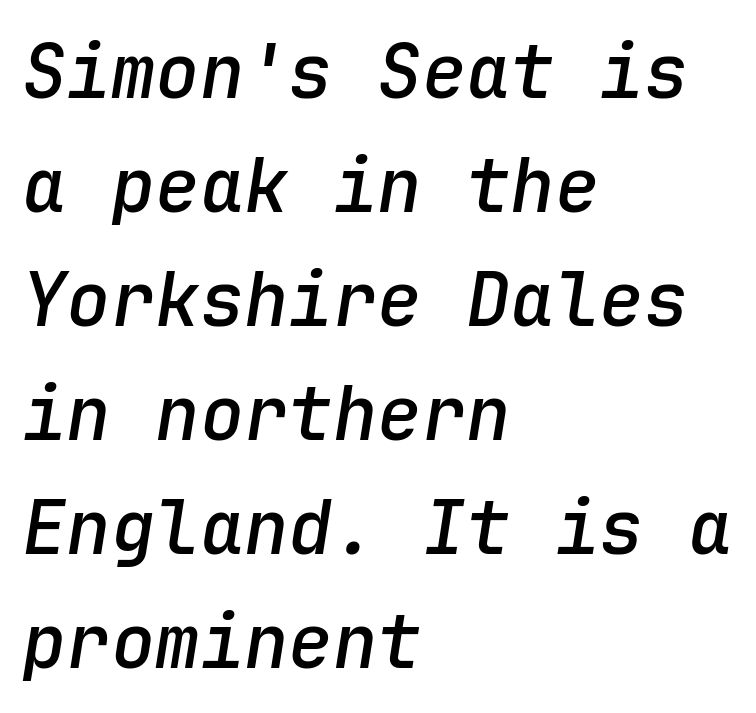
{"italic": "yes", "lean": "right", "slant_degrees": 9, "bold": "semi", "weight": "semibold", "width": "normal", "stroke_contrast": "low", "x_height": "medium", "monospaced": "yes", "underline": "no", "align": "left", "line_spacing": "normal", "line_spacing_ratio": 1.54, "letter_spacing": "normal", "letter_spacing_em": 0.0, "glyph_px": 74}
